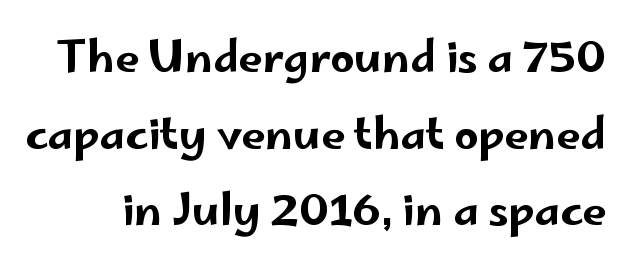
{"serif": "no", "italic": "no", "width": "wide", "stroke_contrast": "low", "x_height": "small", "monospaced": "no", "underline": "no", "line_spacing_ratio": 1.78, "letter_spacing": "normal", "letter_spacing_em": 0.0, "glyph_px": 43}
